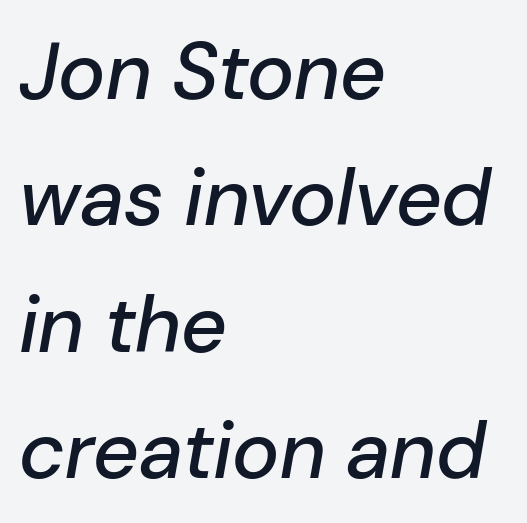
The image shows 80 px text type, italic (leaning right); set left-aligned, normal line spacing (1.58x), normal letter spacing, not underlined; low stroke contrast and a medium x-height.
